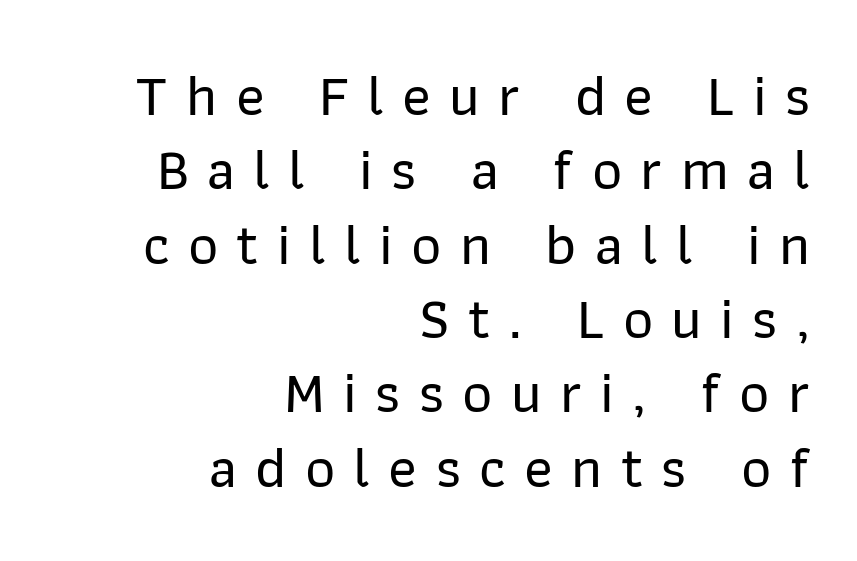
The image shows 59 px sans-serif type, upright; set right-aligned, normal line spacing (1.26x), unusually wide letter spacing (+0.31 em), not underlined; low stroke contrast and a medium x-height.
